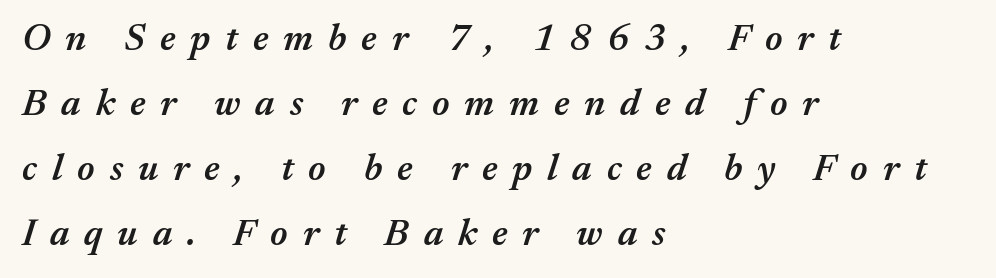
Q: Is the text bold? A: Semi-bold.
Q: Is the text italic (slanted)? A: Yes, it leans right by about 17 degrees.
Q: Is the text underlined? A: No.
Q: How is the paragraph aligned? A: Left-aligned.
Q: Is the spacing between letters normal or unusually wide? A: Unusually wide.
Q: Width (condensed, normal, or wide)? A: Normal.
Q: Stroke contrast? A: Medium.
Q: x-height? A: Medium.
Q: Monospaced? A: No.
